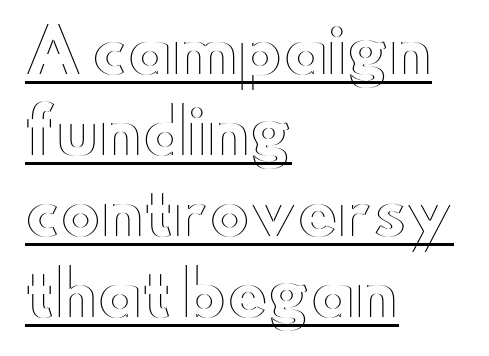
{"italic": "no", "width": "wide", "x_height": "small", "monospaced": "no", "underline": "yes", "align": "left", "line_spacing": "normal", "line_spacing_ratio": 1.33, "letter_spacing": "normal", "letter_spacing_em": 0.0, "glyph_px": 61}
